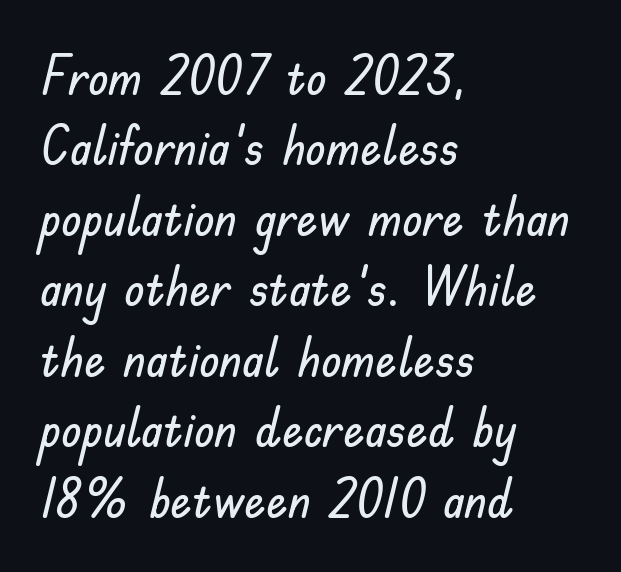
The line texture is even and compact thanks to regular tracking. Each row of text sits above clean, open space. This rendering employs a face without finishing strokes, i.e., a sans-serif. Horizontal alignment here is leftward, the default for most running prose.
